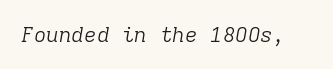
{"italic": "yes", "lean": "right", "slant_degrees": 9, "bold": "no", "underline": "no", "letter_spacing": "normal", "letter_spacing_em": 0.0, "glyph_px": 21}
